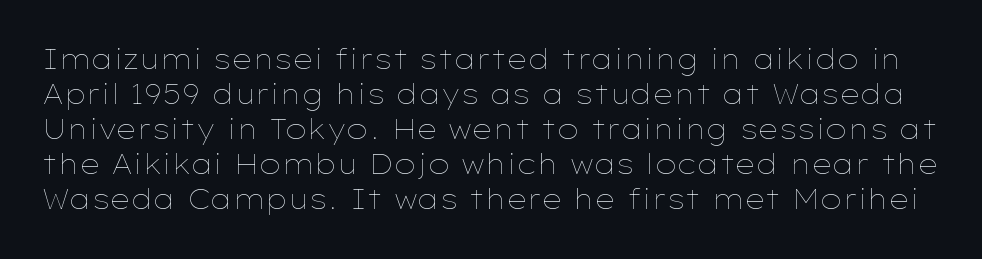
The words here are not underlined. Honestly, the letter spacing is just normal — you wouldn't notice it. Posture: straight, roman, zero tilt. Reading down the column, the eye jumps a familiar distance to each next line.
